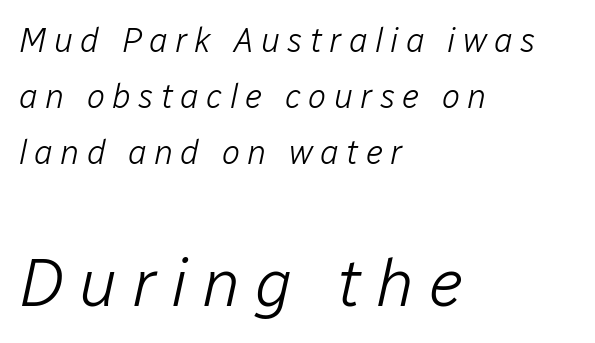
Caption: multi-line text, flush left, ragged right. No extra ink here — the face is not bold. A typesetter would call this proportional, since set widths differ per character. Compare the two chunks: the lower has the greater cap height.
